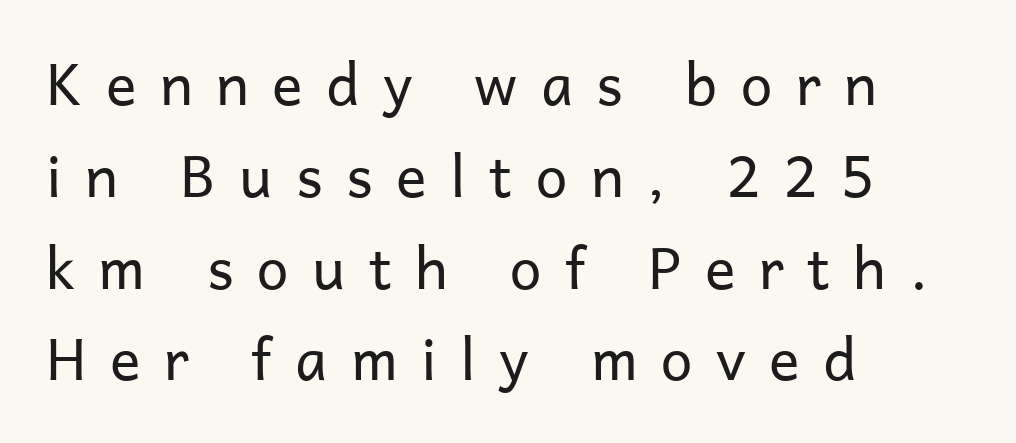
The image shows 57 px regular-weight sans-serif type, upright; set left-aligned, normal line spacing (1.61x), unusually wide letter spacing (+0.41 em), not underlined; low stroke contrast and a medium x-height.
